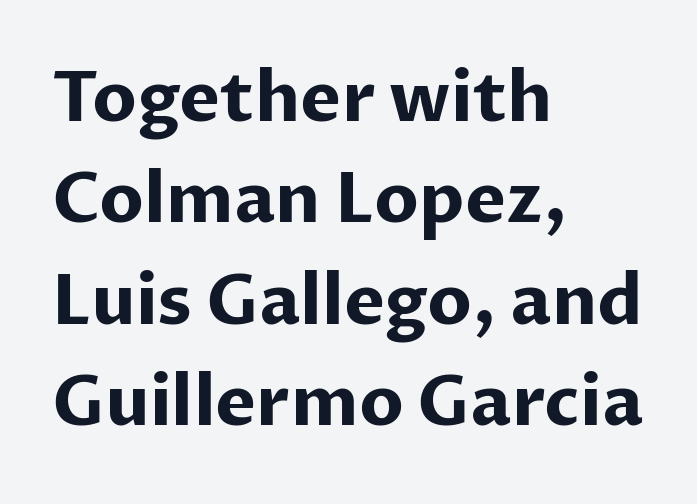
The image shows 69 px bold sans-serif type, upright; set left-aligned, normal line spacing (1.47x), normal letter spacing, not underlined; low stroke contrast and a medium x-height.
